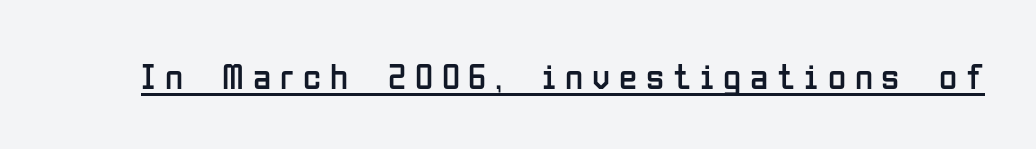
Check the space under the baseline: a stroke is drawn there. Each stroke keeps to a modest, everyday thickness or less. Regarding serifs, this sample does without them. If you drew a line through each stem, it would be perfectly vertical.
